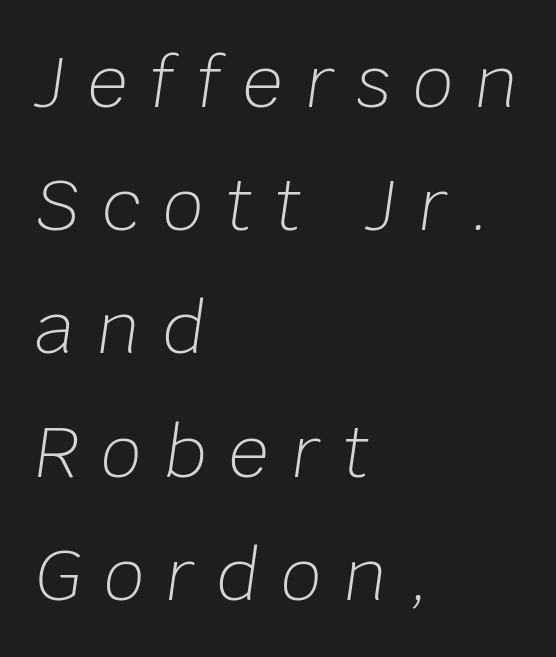
In terms of posture, this sample is oblique. Alignment: flush left. Looks like regular typesetting: each glyph gets only the width it needs. Glyph-to-glyph distance is far greater than everyday printed text.
